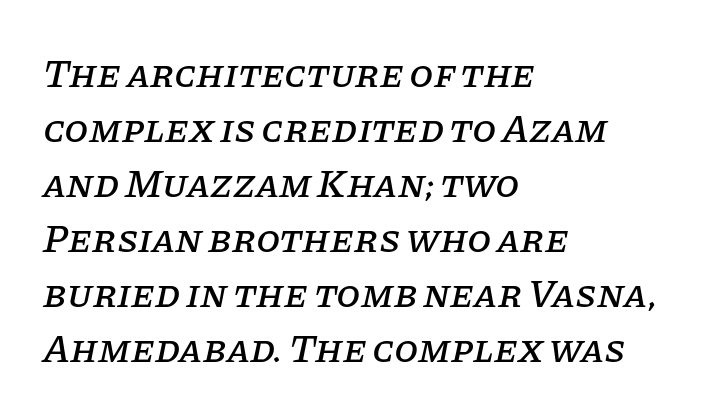
Q: Is the text italic (slanted)? A: Yes, it leans right by about 11 degrees.
Q: Is the typeface a serif or a sans-serif typeface? A: Serif.
Q: Is the text underlined? A: No.
Q: How is the paragraph aligned? A: Left-aligned.
Q: Is the spacing between letters normal or unusually wide? A: Normal.
Q: Is the spacing between lines tight, normal or loose? A: Normal.
Q: Width (condensed, normal, or wide)? A: Normal.
Q: Stroke contrast? A: Low.
Q: x-height? A: Large.
Q: Monospaced? A: No.
